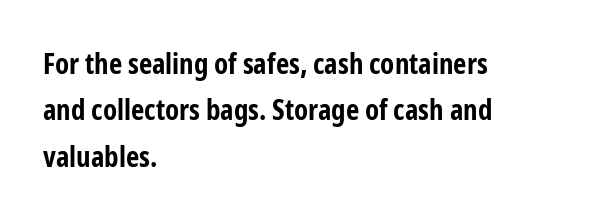
Q: Is the text bold? A: Yes.
Q: Is the text italic (slanted)? A: No, it is upright.
Q: Is the typeface a serif or a sans-serif typeface? A: Sans-serif.
Q: Is the text underlined? A: No.
Q: How is the paragraph aligned? A: Left-aligned.
Q: Is the spacing between letters normal or unusually wide? A: Normal.
Q: Is the spacing between lines tight, normal or loose? A: Normal.
Q: Width (condensed, normal, or wide)? A: Condensed.
Q: Stroke contrast? A: Low.
Q: x-height? A: Medium.
Q: Monospaced? A: No.
